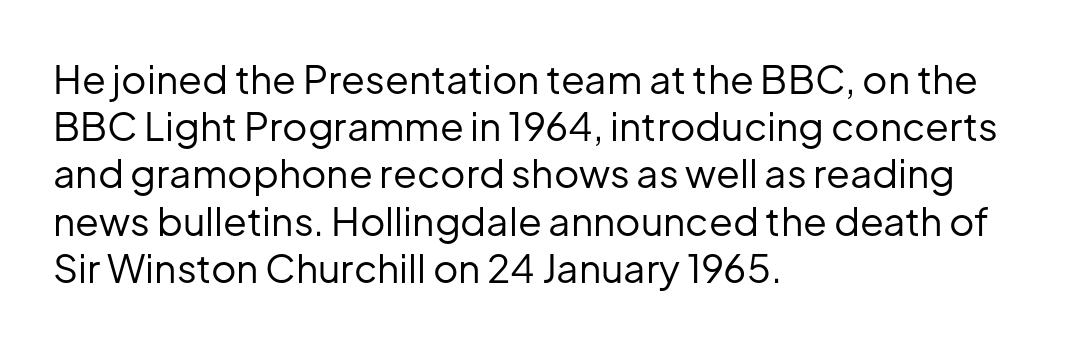
Italic? Not at all — the glyphs are vertical. A sans-serif font was chosen for this passage. Unbolded letterforms with no extra heft. Nobody touched the tracking dial on this one. The rendering uses natural spacing where letterforms have individual widths. Where is the straight margin? On the left.
